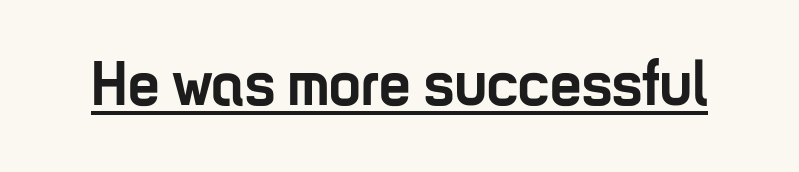
{"serif": "no", "italic": "no", "bold": "yes", "weight": "semibold", "width": "condensed", "stroke_contrast": "low", "x_height": "medium", "monospaced": "no", "underline": "yes", "letter_spacing": "normal", "letter_spacing_em": 0.0, "glyph_px": 63}
